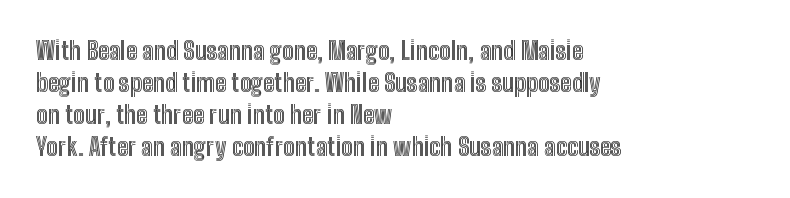
No italicization has been applied; the sample stays upright. The vertical gap from one line to the next is medium. Standard letterfit; no display-style spreading of the glyphs. The passage is arranged the way most books set body copy — flush left. Rule under the text: the space is simply empty.
